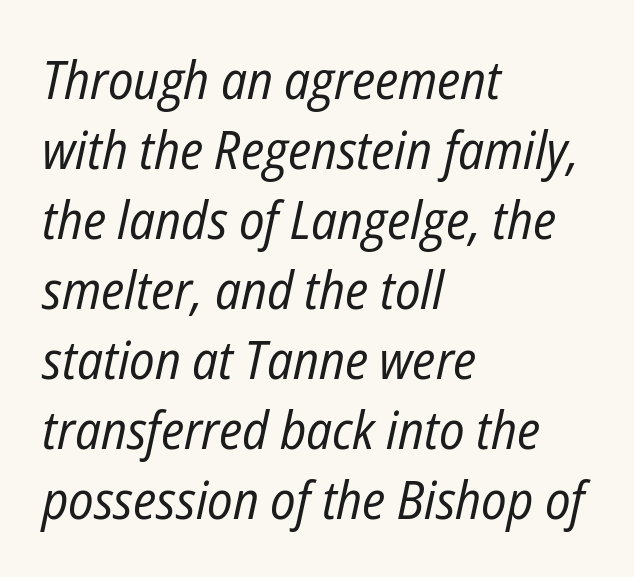
Q: Is the text bold? A: No.
Q: Is the text italic (slanted)? A: Yes, it leans right by about 12 degrees.
Q: Is the text underlined? A: No.
Q: How is the paragraph aligned? A: Left-aligned.
Q: Is the spacing between letters normal or unusually wide? A: Normal.
Q: Is the spacing between lines tight, normal or loose? A: Normal.
Q: Width (condensed, normal, or wide)? A: Condensed.
Q: Stroke contrast? A: Low.
Q: x-height? A: Medium.
Q: Monospaced? A: No.
